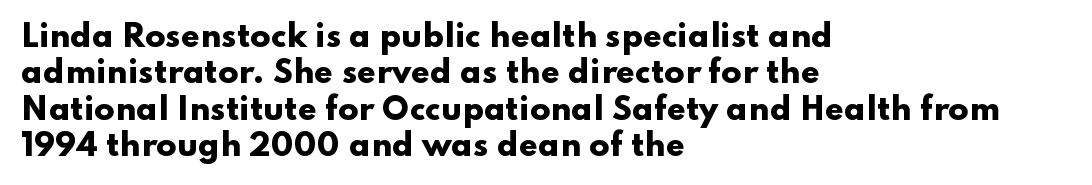
The image shows 30 px heavy, wide sans-serif type, upright; set left-aligned, line spacing 1.21x, normal letter spacing, not underlined; low stroke contrast and a small x-height.
